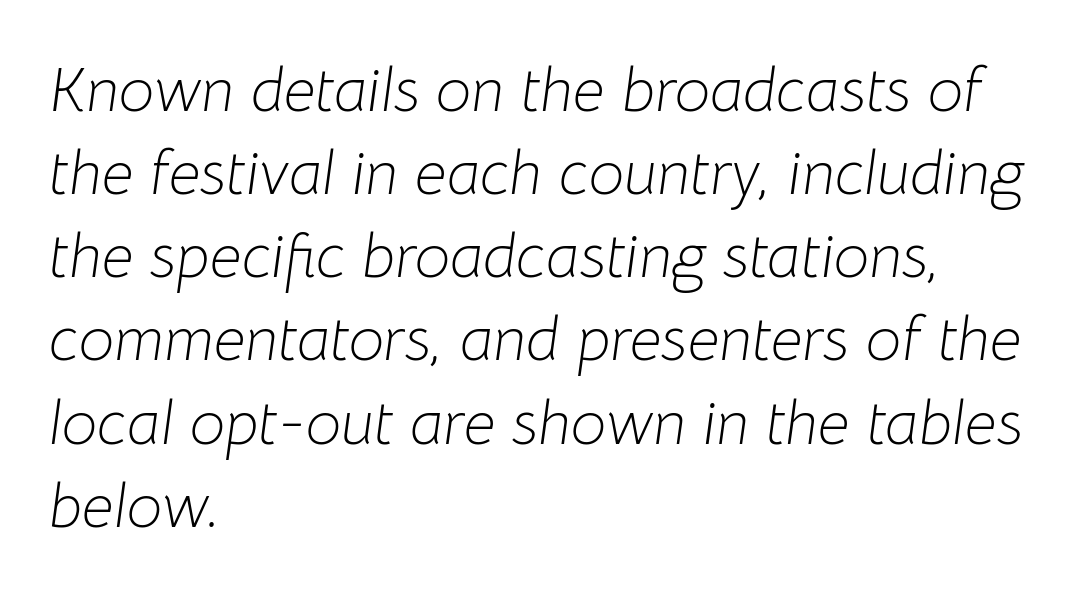
{"italic": "yes", "lean": "right", "slant_degrees": 8, "bold": "no", "weight": "light", "width": "normal", "stroke_contrast": "low", "x_height": "medium", "monospaced": "no", "underline": "no", "align": "left", "line_spacing": "normal", "line_spacing_ratio": 1.32, "letter_spacing": "normal", "letter_spacing_em": 0.0, "glyph_px": 63}
